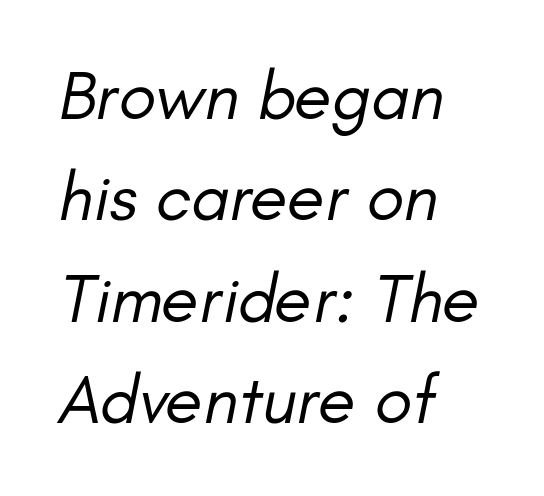
Q: Is the text bold? A: No.
Q: Is the text italic (slanted)? A: Yes, it leans right by about 11 degrees.
Q: Is the text underlined? A: No.
Q: How is the paragraph aligned? A: Left-aligned.
Q: Is the spacing between letters normal or unusually wide? A: Normal.
Q: Is the spacing between lines tight, normal or loose? A: Normal.
Q: Width (condensed, normal, or wide)? A: Normal.
Q: Stroke contrast? A: Low.
Q: x-height? A: Small.
Q: Monospaced? A: No.
